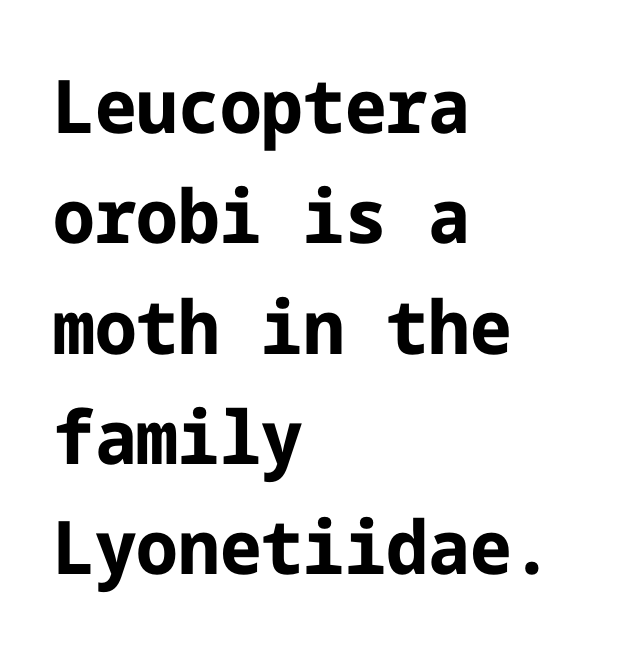
The image shows 74 px bold sans-serif type, upright; set left-aligned, normal line spacing (1.49x), normal letter spacing, not underlined; low stroke contrast and a medium x-height.
